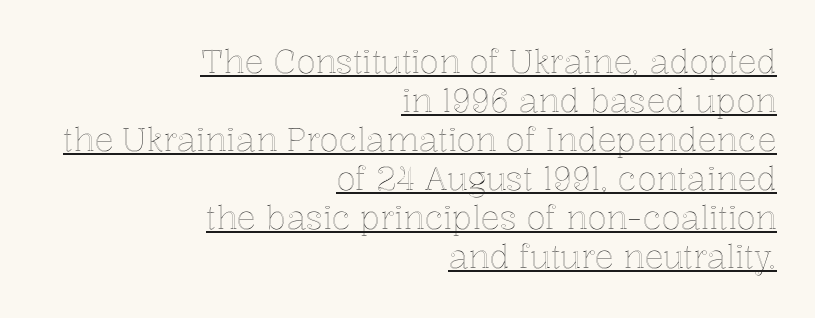
{"italic": "no", "width": "normal", "x_height": "medium", "monospaced": "no", "underline": "yes", "align": "right", "line_spacing_ratio": 1.22, "letter_spacing": "normal", "letter_spacing_em": 0.0, "glyph_px": 32}
